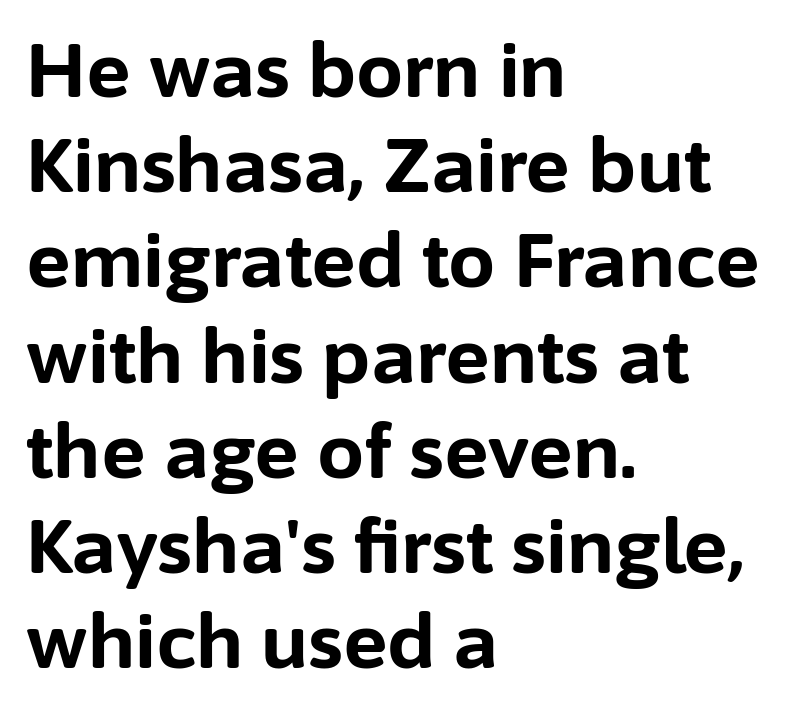
{"serif": "no", "italic": "no", "bold": "yes", "weight": "bold", "width": "normal", "stroke_contrast": "low", "x_height": "medium", "monospaced": "no", "underline": "no", "align": "left", "line_spacing": "normal", "line_spacing_ratio": 1.27, "letter_spacing": "normal", "letter_spacing_em": 0.0, "glyph_px": 75}
